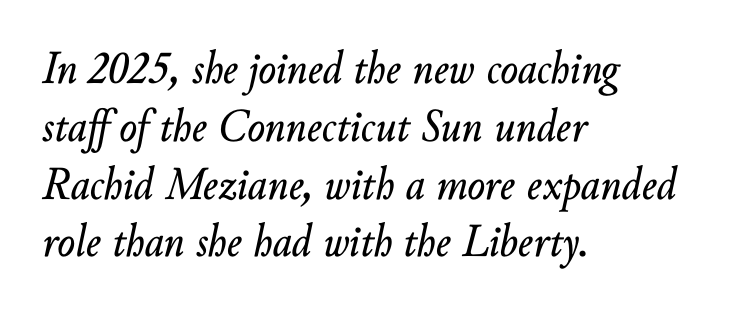
Notice how the passage keeps a crisp vertical edge on the left only. Designer's note — italics engaged. Each letter keeps its own natural width here, so spacing adapts to shape. A typesetter would call this zero additional tracking. Lines of text with bare space underneath.
